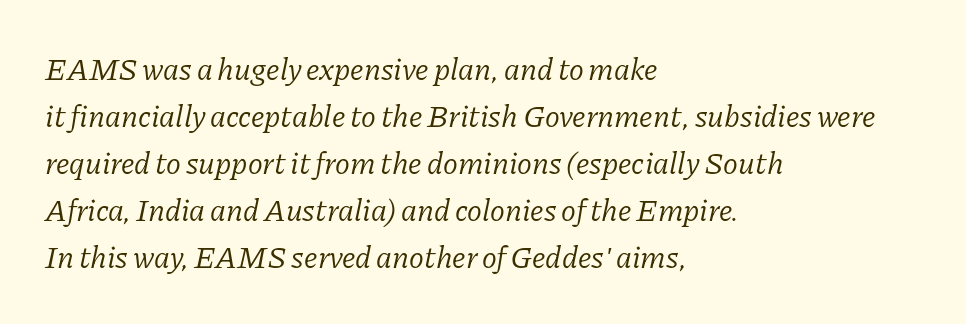
The image shows 31 px light serif type, italic (leaning right); set left-aligned, normal line spacing (1.52x), normal letter spacing, not underlined; low stroke contrast and a medium x-height.
